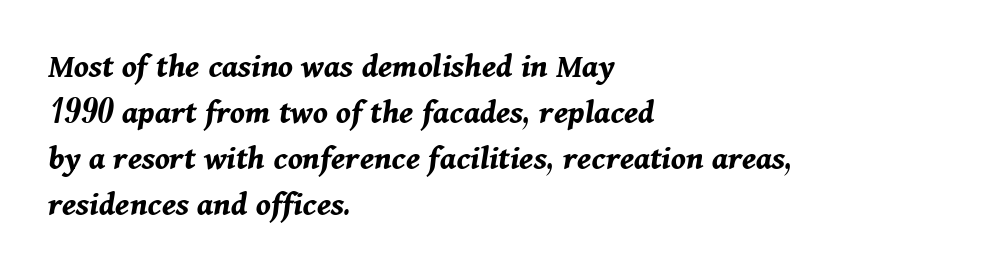
Q: Is the text bold? A: Yes.
Q: Is the text italic (slanted)? A: Yes, it leans right by about 11 degrees.
Q: Is the text underlined? A: No.
Q: How is the paragraph aligned? A: Left-aligned.
Q: Is the spacing between letters normal or unusually wide? A: Normal.
Q: Is the spacing between lines tight, normal or loose? A: Normal.
Q: Width (condensed, normal, or wide)? A: Normal.
Q: Stroke contrast? A: Medium.
Q: x-height? A: Medium.
Q: Monospaced? A: No.
